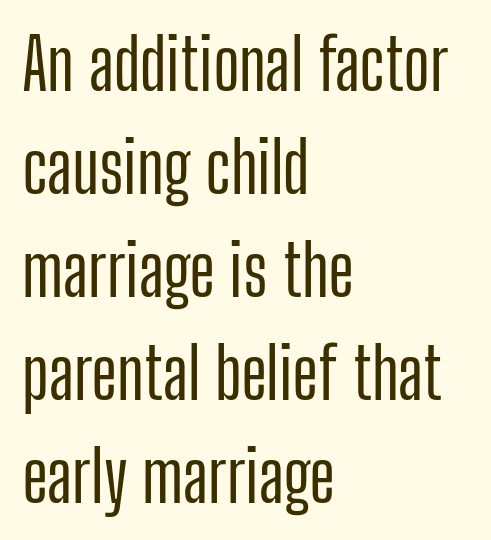
{"serif": "no", "italic": "no", "width": "condensed", "stroke_contrast": "low", "x_height": "medium", "monospaced": "no", "underline": "no", "align": "left", "line_spacing": "normal", "line_spacing_ratio": 1.47, "letter_spacing": "normal", "letter_spacing_em": 0.0, "glyph_px": 70}
